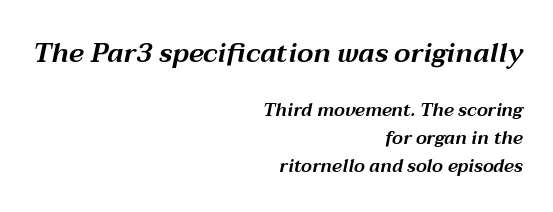
This sample is right-justified, so line beginnings fall wherever the words allow. The face used here has a pronounced slope to its letters. Caption: standard tracking, unaltered. The line-height multiplier appears to be the usual default. The strip under each line holds only bare page.
